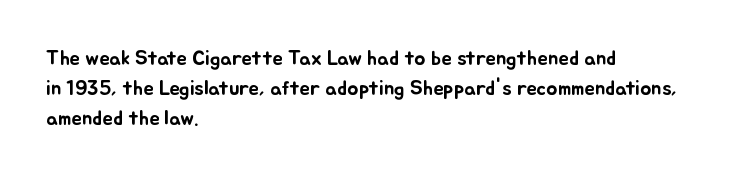
The image shows 21 px text type, upright; set left-aligned, normal line spacing (1.42x), normal letter spacing, not underlined.
